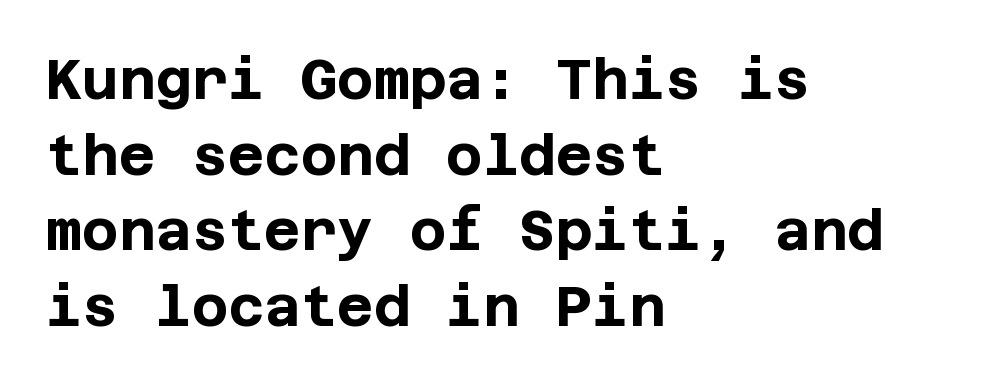
Visually the block forms a straight wall on the left and a jagged coastline on the right. Vertical spacing — default. The face used here is rendered with its standard letterfit. Every letter is thick-stroked: bold, no question. The letters carry no serifs — their stems end cleanly without finishing strokes.
